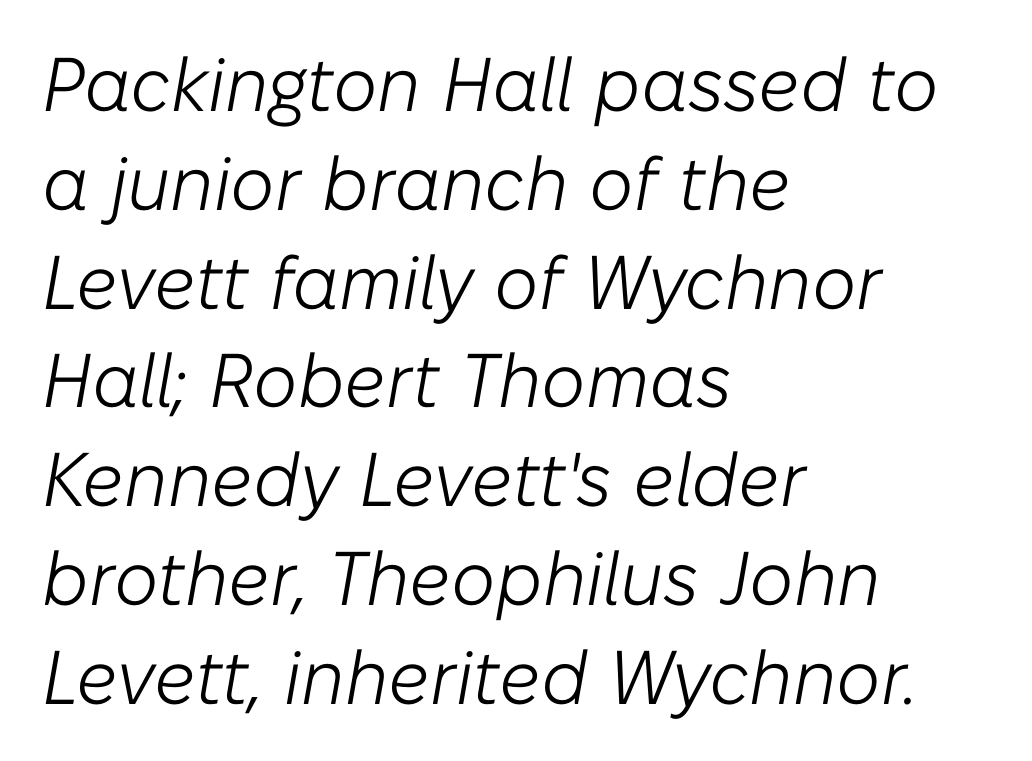
{"italic": "yes", "lean": "right", "slant_degrees": 10, "bold": "no", "weight": "light", "width": "normal", "stroke_contrast": "low", "x_height": "medium", "monospaced": "no", "underline": "no", "align": "left", "line_spacing": "normal", "line_spacing_ratio": 1.3, "letter_spacing": "normal", "letter_spacing_em": 0.0, "glyph_px": 76}
